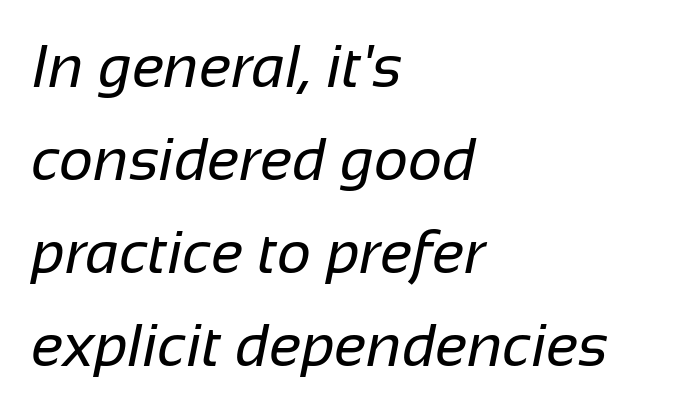
The image shows 60 px regular-weight sans-serif type; set left-aligned, normal line spacing (1.55x), normal letter spacing, not underlined; low stroke contrast and a medium x-height.
